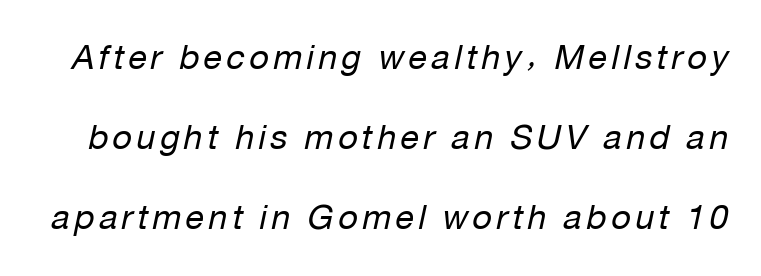
Check under the words: just untouched page. The passage shown is typed in a proportional face where columns would drift. Slant detected: the letters are inclined. Honestly, the rows look like they've been pulled way apart. Stems here are at most as thick as an everyday book face.
